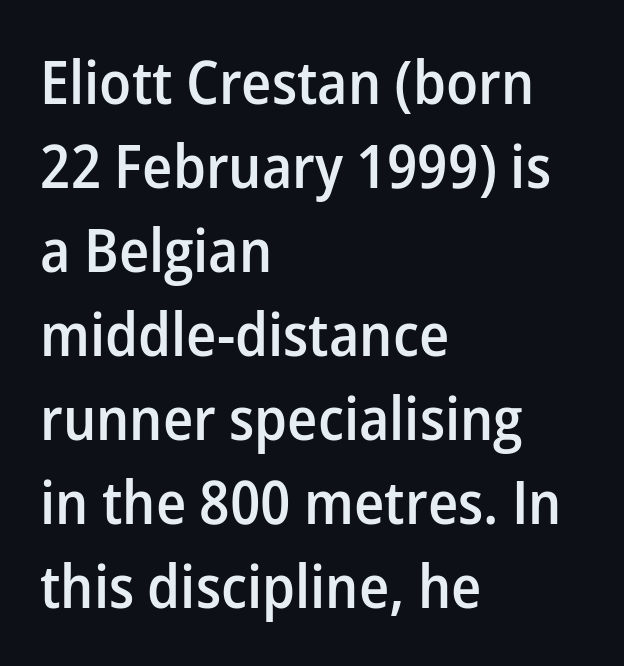
The image shows 60 px semibold sans-serif type, upright; set left-aligned, normal line spacing (1.4x), normal letter spacing, not underlined; low stroke contrast and a medium x-height.
